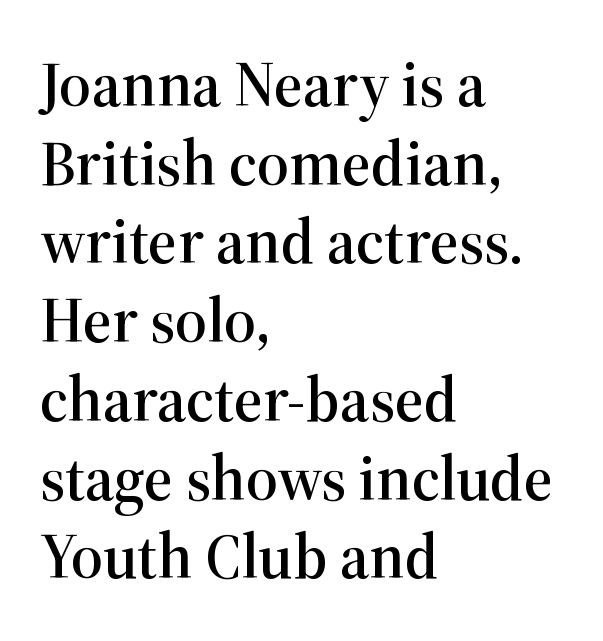
The image shows 63 px serif type, upright; set left-aligned, normal line spacing (1.25x), normal letter spacing, not underlined; high stroke contrast and a medium x-height.
